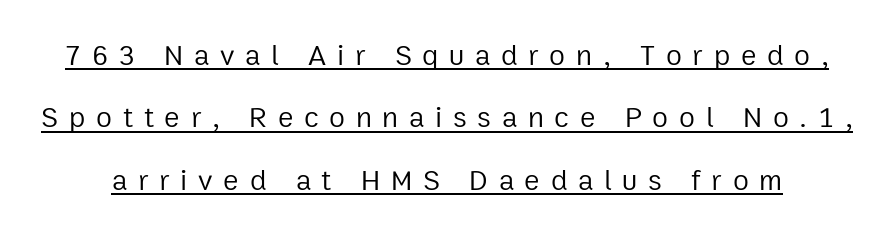
The image shows 29 px regular-weight sans-serif type, upright; set loose line spacing (2.15x), unusually wide letter spacing (+0.37 em), underlined; low stroke contrast and a medium x-height.
